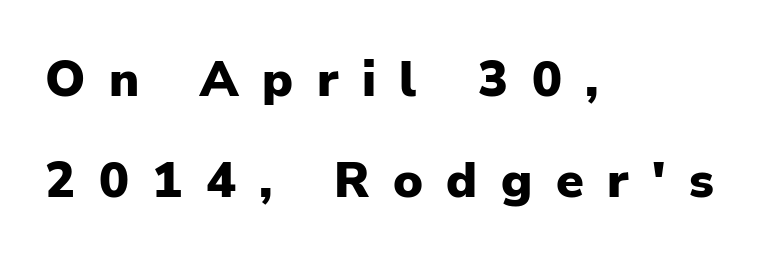
Looks like regular typesetting: each glyph gets only the width it needs. Substantial extra tracking has been applied to these lines. Quick note: underline off. Tall strokes in this sample are plumb rather than angled. All the whitespace from short lines collects on the right. Summary of weight: heavy, a full bold.
